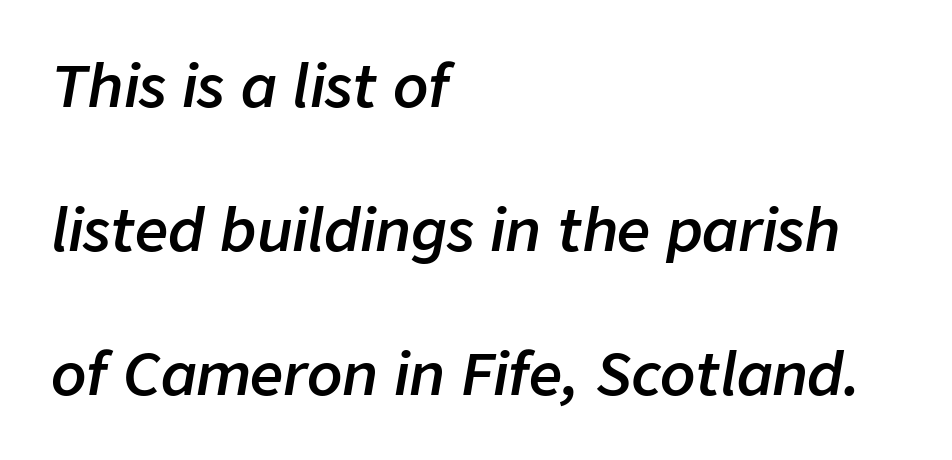
{"italic": "yes", "lean": "right", "slant_degrees": 9, "bold": "semi", "weight": "semibold", "width": "normal", "stroke_contrast": "low", "x_height": "medium", "monospaced": "no", "underline": "no", "align": "left", "line_spacing": "loose", "line_spacing_ratio": 2.48, "letter_spacing": "normal", "letter_spacing_em": 0.0, "glyph_px": 58}
